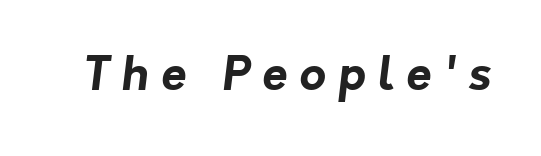
The rendering inserts visible extra space after every character. Clear beneath every line of the passage. Its strokes are broad and dark, the hallmark of bold type. No feet cap the strokes, marking this as sans-serif type. Is this a fixed-width face? No — the glyphs have proportional, varying widths.
